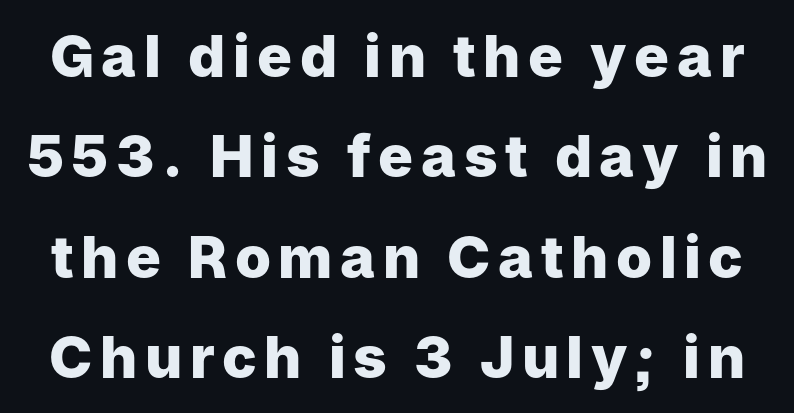
Q: Is the text bold? A: Yes.
Q: Is the text italic (slanted)? A: No, it is upright.
Q: Is the typeface a serif or a sans-serif typeface? A: Sans-serif.
Q: Is the text underlined? A: No.
Q: Width (condensed, normal, or wide)? A: Normal.
Q: Stroke contrast? A: Low.
Q: x-height? A: Medium.
Q: Monospaced? A: No.
